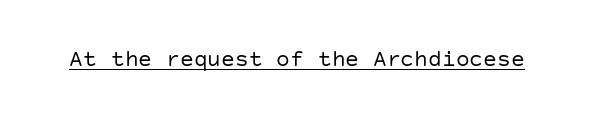
{"italic": "no", "bold": "no", "underline": "yes", "letter_spacing": "normal", "letter_spacing_em": 0.0, "glyph_px": 23}
